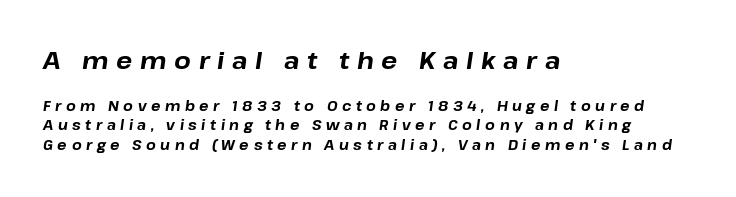
The image shows 24 px bold type, italic (leaning right); set left-aligned, normal line spacing (1.4x), unusually wide letter spacing (+0.32 em), not underlined; the first (top) block is 1.71x larger.
